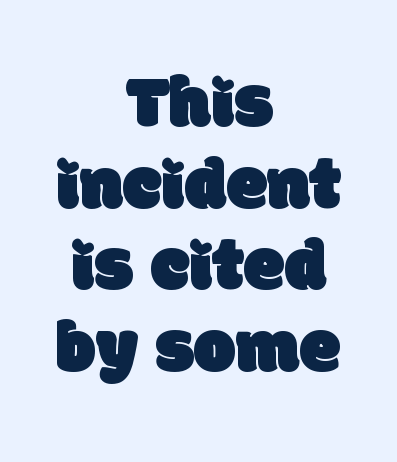
This sample has the flowing, uneven cadence of proportional lettering. Whoever set this chose condensed vertical rhythm over breathing room. To sum up the face: it is a sans, with no serifs. How are the letters spaced? Ordinarily, with no added tracking.
